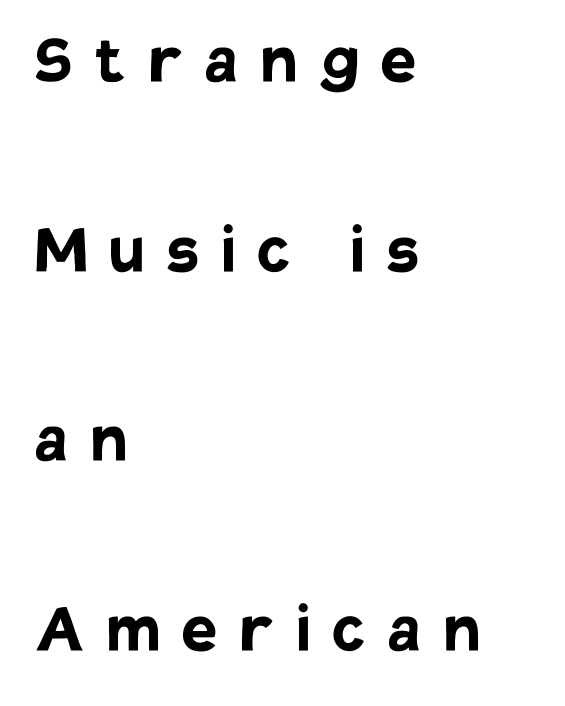
The gaps between neighbouring characters are conspicuously large. Tall strokes in this sample are plumb rather than angled. Does the copy run flush right? No — it runs flush left. The leading is generous, giving the passage an open texture. Does the type have serifs? No, each stem ends abruptly. Unmarked baselines from the first word to the last.
